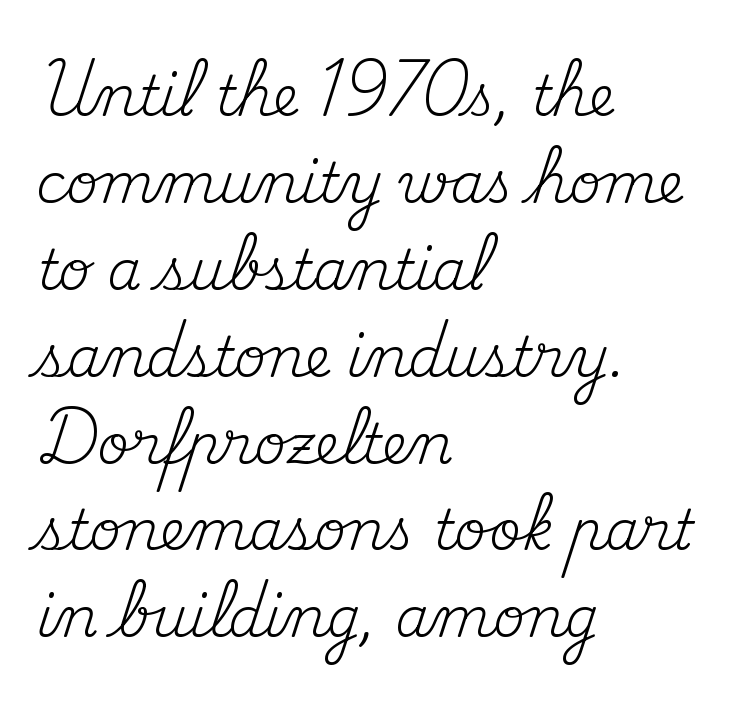
The image shows 55 px regular-weight serif type; set left-aligned, normal line spacing (1.58x), normal letter spacing, not underlined; medium stroke contrast and a small x-height.
